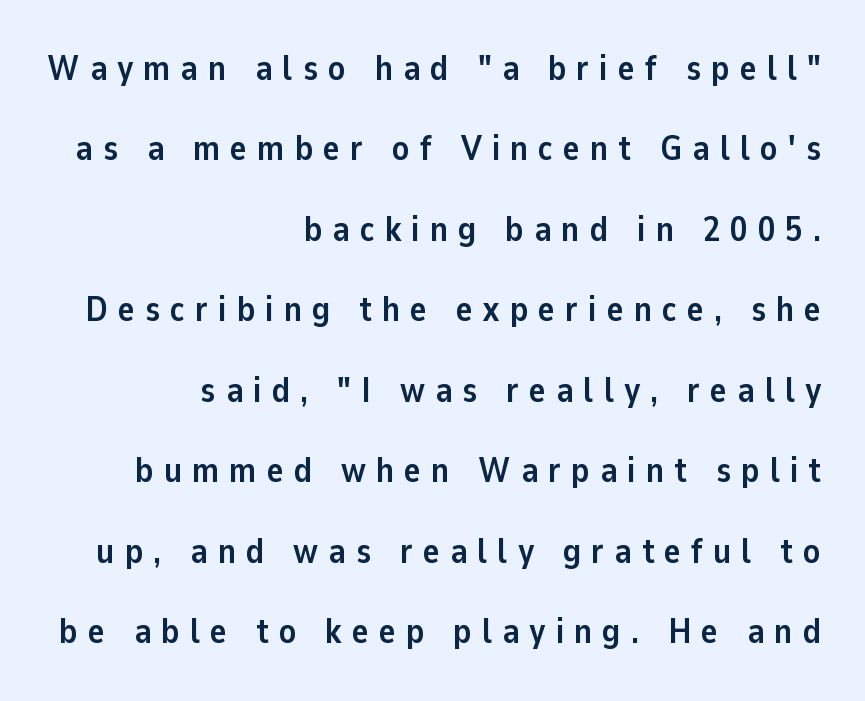
Q: Is the text bold? A: Yes.
Q: Is the text italic (slanted)? A: No, it is upright.
Q: Is the typeface a serif or a sans-serif typeface? A: Sans-serif.
Q: Is the text underlined? A: No.
Q: How is the paragraph aligned? A: Right-aligned.
Q: Is the spacing between letters normal or unusually wide? A: Unusually wide.
Q: Is the spacing between lines tight, normal or loose? A: Loose.
Q: Width (condensed, normal, or wide)? A: Normal.
Q: Stroke contrast? A: Low.
Q: x-height? A: Medium.
Q: Monospaced? A: No.
